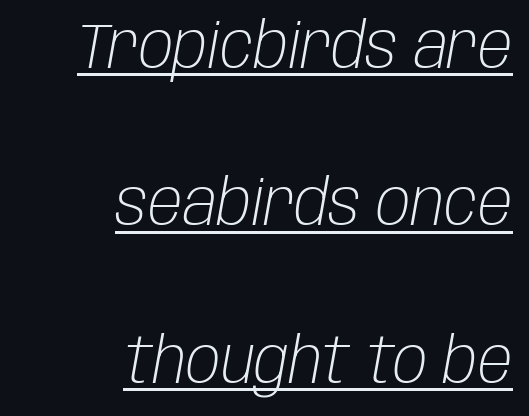
Horizontal alignment here is rightward, an uncommon choice for prose. You could call the tracking neutral — neither tight nor loose. Check the space under the baseline: a stroke is drawn there. The specimen reads as italic at a glance. These lines are rendered in a variable-pitch font. Rows of type keep a wide berth in the vertical direction.
